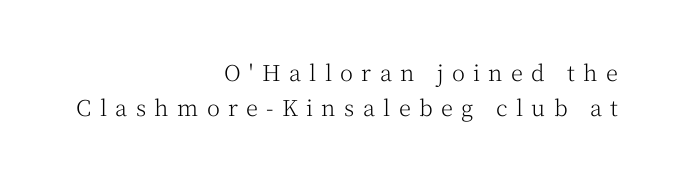
The image shows 22 px text type, upright; set right-aligned, normal line spacing (1.57x), unusually wide letter spacing (+0.38 em), not underlined.
